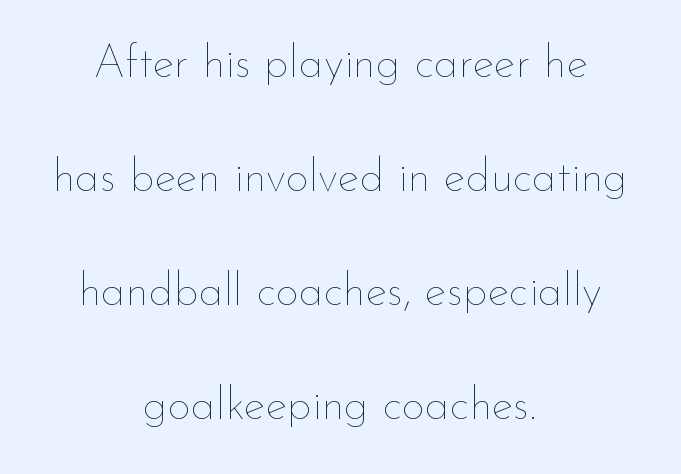
{"italic": "no", "bold": "no", "weight": "thin", "width": "normal", "stroke_contrast": "low", "x_height": "small", "monospaced": "no", "underline": "no", "align": "center", "line_spacing": "loose", "line_spacing_ratio": 2.48, "letter_spacing": "normal", "letter_spacing_em": 0.0, "glyph_px": 46}
